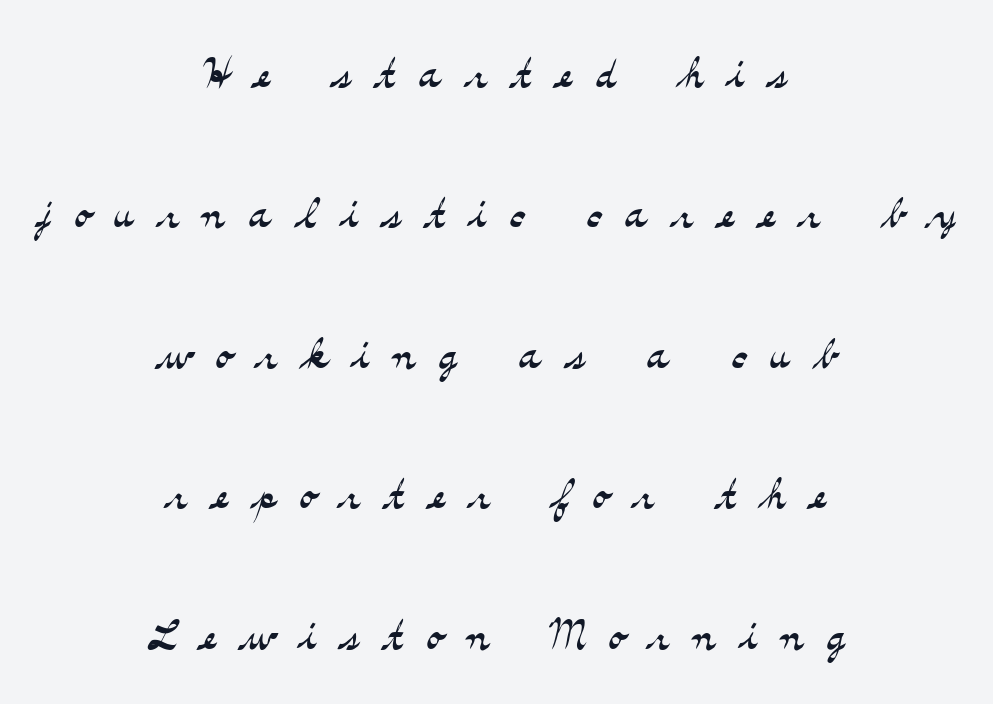
{"serif": "yes", "bold": "no", "weight": "light", "width": "wide", "stroke_contrast": "medium", "x_height": "small", "monospaced": "no", "underline": "no", "align": "center", "line_spacing": "loose", "line_spacing_ratio": 2.38, "letter_spacing": "wide", "letter_spacing_em": 0.4, "glyph_px": 59}
